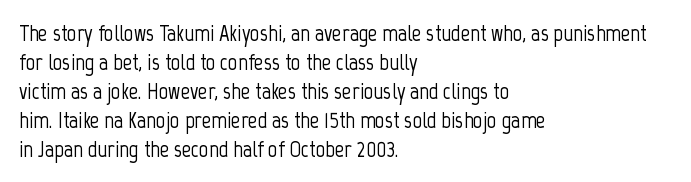
{"italic": "no", "underline": "no", "align": "left", "line_spacing": "normal", "line_spacing_ratio": 1.26, "letter_spacing": "normal", "letter_spacing_em": 0.0, "glyph_px": 23}
